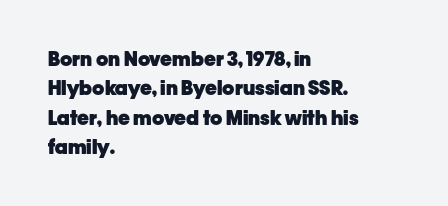
The image shows 20 px bold type, upright; set left-aligned, normal line spacing (1.47x), normal letter spacing, not underlined.
